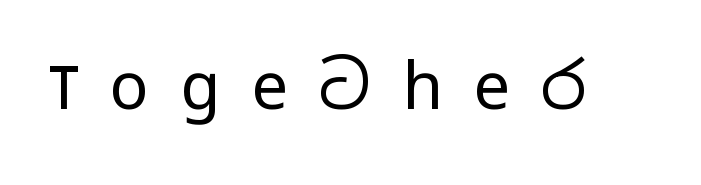
Q: Is the text bold? A: No.
Q: Is the text italic (slanted)? A: No, it is upright.
Q: Is the typeface a serif or a sans-serif typeface? A: Sans-serif.
Q: Is the text underlined? A: No.
Q: Is the spacing between letters normal or unusually wide? A: Unusually wide.
Q: Width (condensed, normal, or wide)? A: Wide.
Q: Stroke contrast? A: Low.
Q: x-height? A: Medium.
Q: Monospaced? A: No.
